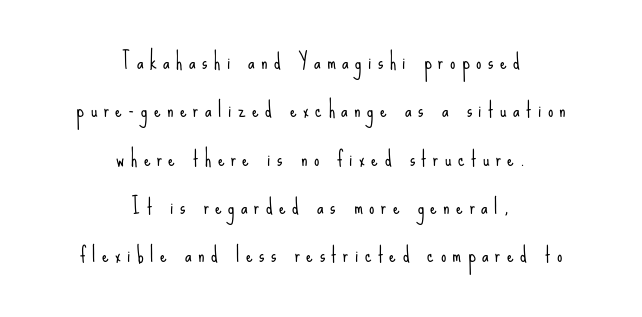
Q: Is the text bold? A: No.
Q: Is the text italic (slanted)? A: No, it is upright.
Q: Is the text underlined? A: No.
Q: How is the paragraph aligned? A: Centered.
Q: Is the spacing between letters normal or unusually wide? A: Unusually wide.
Q: Is the spacing between lines tight, normal or loose? A: Loose.
